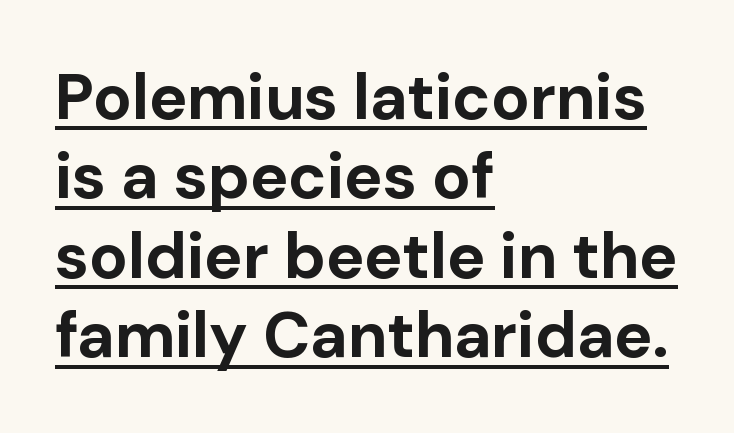
{"serif": "no", "italic": "no", "bold": "yes", "weight": "bold", "width": "normal", "stroke_contrast": "low", "x_height": "medium", "monospaced": "no", "underline": "yes", "align": "left", "line_spacing_ratio": 1.24, "letter_spacing": "normal", "letter_spacing_em": 0.0, "glyph_px": 64}
